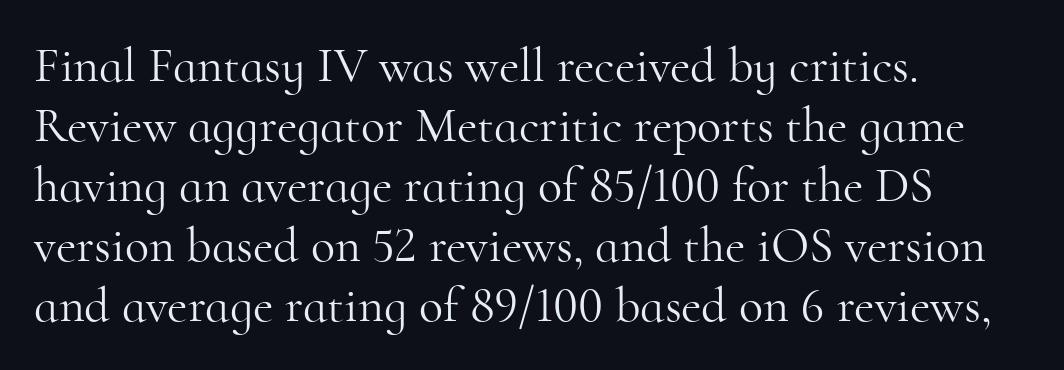
{"serif": "yes", "italic": "no", "bold": "no", "weight": "light", "width": "normal", "stroke_contrast": "high", "x_height": "small", "monospaced": "no", "underline": "no", "align": "left", "line_spacing_ratio": 1.2, "letter_spacing": "normal", "letter_spacing_em": 0.0, "glyph_px": 50}
